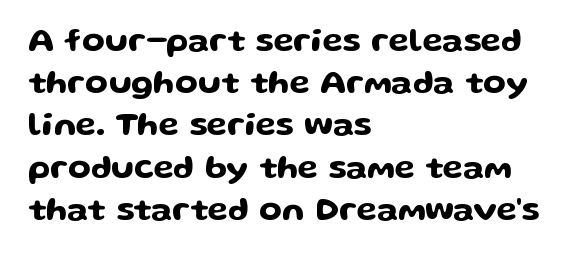
Proportional: the letters do not fall into vertical columns. The type sits square on the baseline with zero lean. Students, observe: this is what conventionally led text looks like. Typeset ragged right — the left edge is the straight one.
